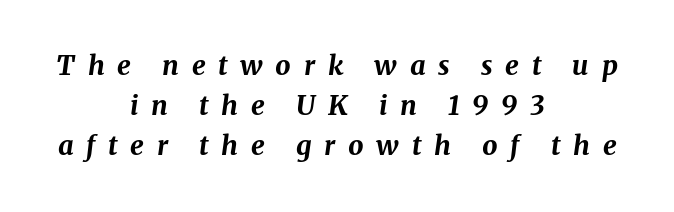
Q: Is the text bold? A: Yes.
Q: Is the text italic (slanted)? A: Yes, it leans right by about 8 degrees.
Q: Is the text underlined? A: No.
Q: How is the paragraph aligned? A: Centered.
Q: Is the spacing between letters normal or unusually wide? A: Unusually wide.
Q: Is the spacing between lines tight, normal or loose? A: Normal.
